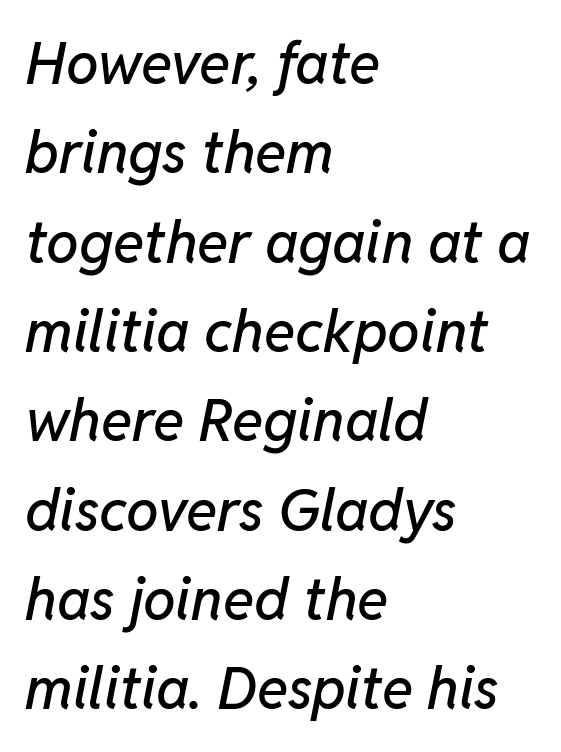
{"italic": "yes", "lean": "right", "slant_degrees": 11, "width": "normal", "stroke_contrast": "low", "x_height": "medium", "monospaced": "no", "underline": "no", "align": "left", "line_spacing": "normal", "line_spacing_ratio": 1.54, "letter_spacing": "normal", "letter_spacing_em": 0.0, "glyph_px": 58}
